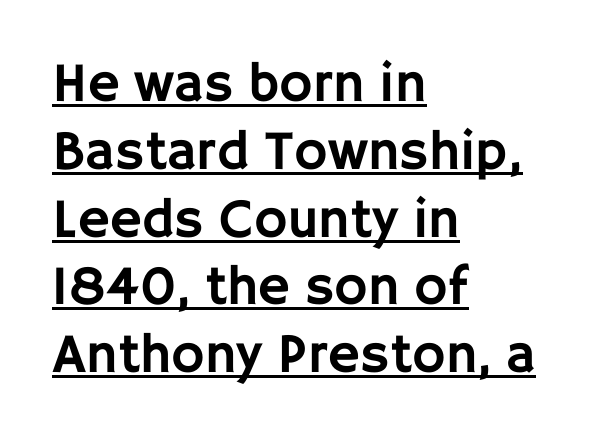
The image shows 56 px sans-serif type, upright; set left-aligned, line spacing 1.21x, normal letter spacing, underlined; low stroke contrast and a large x-height.
